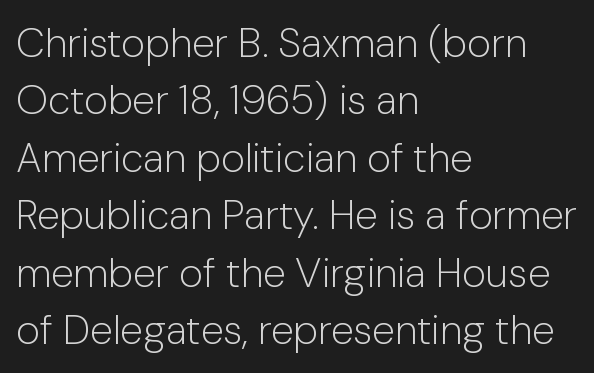
{"serif": "no", "italic": "no", "bold": "no", "weight": "light", "width": "normal", "stroke_contrast": "low", "x_height": "medium", "monospaced": "no", "underline": "no", "align": "left", "line_spacing": "normal", "line_spacing_ratio": 1.4, "letter_spacing": "normal", "letter_spacing_em": 0.0, "glyph_px": 41}
